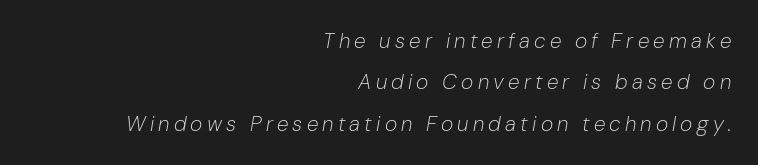
{"italic": "yes", "lean": "right", "slant_degrees": 10, "bold": "no", "underline": "no", "align": "right", "line_spacing": "loose", "line_spacing_ratio": 1.97, "letter_spacing": "wide", "letter_spacing_em": 0.2, "glyph_px": 21}
